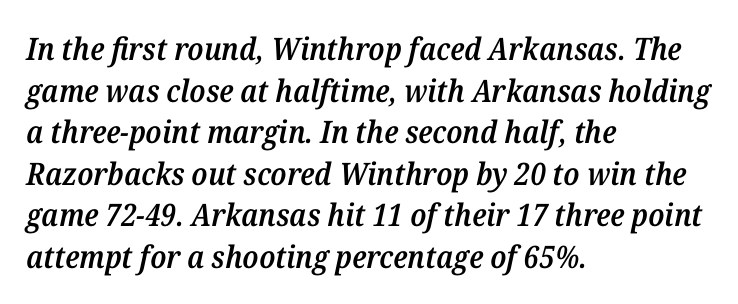
The image shows 31 px semibold serif type, italic (leaning right); set left-aligned, normal line spacing (1.34x), normal letter spacing, not underlined; medium stroke contrast and a medium x-height.
